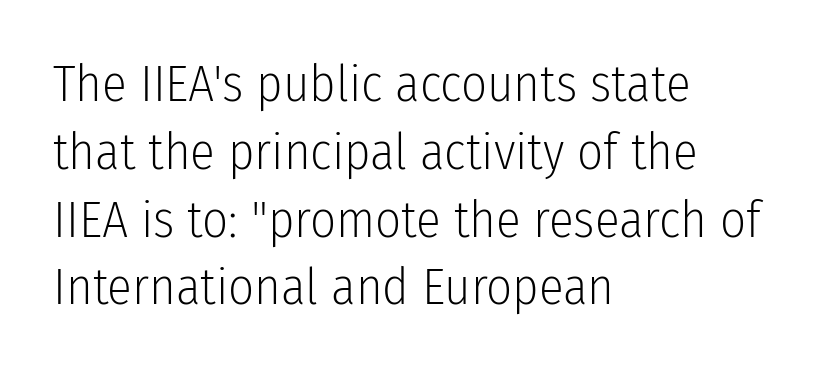
The image shows 51 px light, condensed sans-serif type, upright; set left-aligned, normal line spacing (1.33x), normal letter spacing, not underlined; low stroke contrast and a medium x-height.
